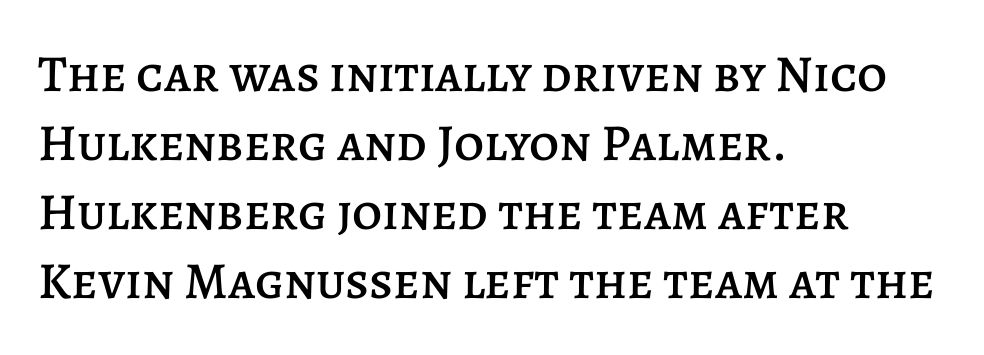
{"italic": "no", "width": "normal", "stroke_contrast": "low", "x_height": "large", "monospaced": "no", "underline": "no", "align": "left", "line_spacing": "normal", "line_spacing_ratio": 1.33, "letter_spacing": "normal", "letter_spacing_em": 0.0, "glyph_px": 52}
